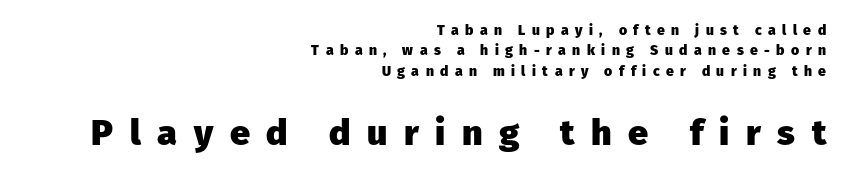
The image shows 36 px heavy sans-serif type, upright; set right-aligned, normal line spacing (1.45x), unusually wide letter spacing (+0.46 em), not underlined; the second (bottom) block is 2.57x larger; low stroke contrast and a medium x-height.
